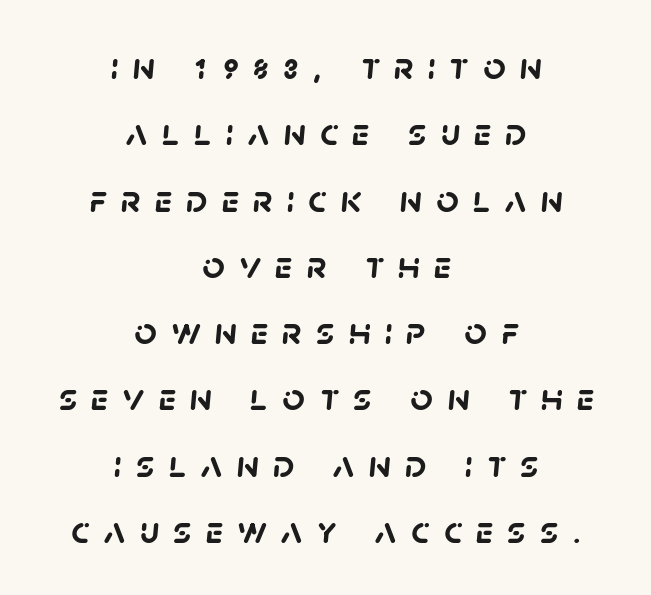
{"serif": "no", "bold": "yes", "weight": "semibold", "width": "normal", "stroke_contrast": "low", "x_height": "large", "monospaced": "no", "underline": "no", "align": "center", "line_spacing": "normal", "line_spacing_ratio": 1.7, "letter_spacing": "wide", "letter_spacing_em": 0.36, "glyph_px": 39}
